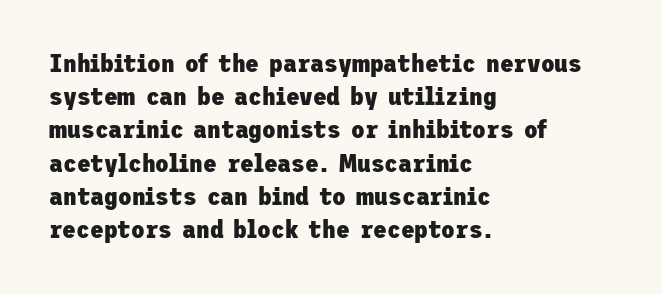
Q: Is the text bold? A: Yes.
Q: Is the text italic (slanted)? A: No, it is upright.
Q: Is the text underlined? A: No.
Q: How is the paragraph aligned? A: Left-aligned.
Q: Is the spacing between letters normal or unusually wide? A: Normal.
Q: Is the spacing between lines tight, normal or loose? A: Normal.
